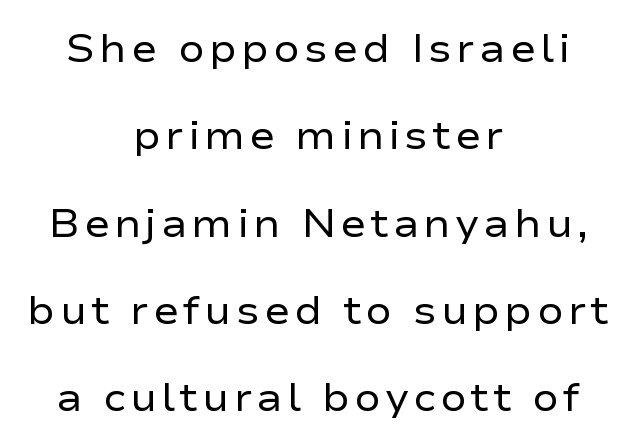
Q: Is the text bold? A: No.
Q: Is the text italic (slanted)? A: No, it is upright.
Q: Is the typeface a serif or a sans-serif typeface? A: Sans-serif.
Q: Is the text underlined? A: No.
Q: How is the paragraph aligned? A: Centered.
Q: Is the spacing between lines tight, normal or loose? A: Loose.
Q: Width (condensed, normal, or wide)? A: Wide.
Q: Stroke contrast? A: Low.
Q: x-height? A: Medium.
Q: Monospaced? A: No.
